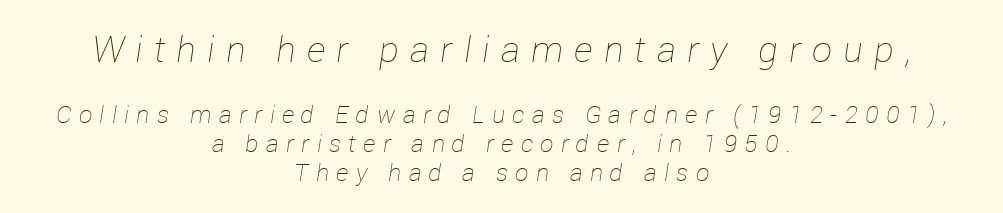
The image shows 36 px thin type, italic (leaning right); set centered, line spacing 1.22x, unusually wide letter spacing (+0.31 em), not underlined; the first (top) block is 1.5x larger; low stroke contrast and a medium x-height.
